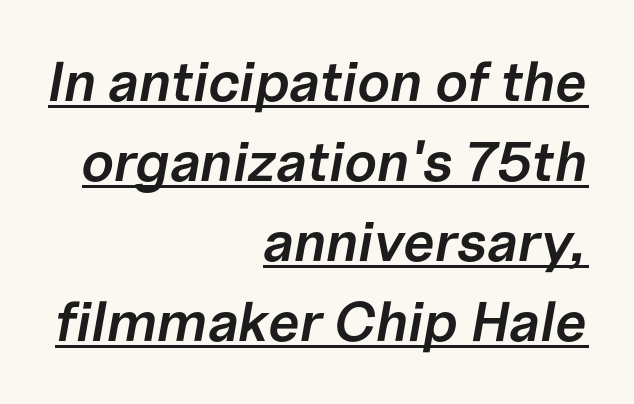
These lines sit exactly where default settings would place them. Right-aligned paragraph, ragged on the left. This sample carries an underscore along the baseline area. Every character sits at an angle, as italics do. A typesetter would call this proportional, since set widths differ per character. Does the weight exceed regular? Yes, but only to semibold.
